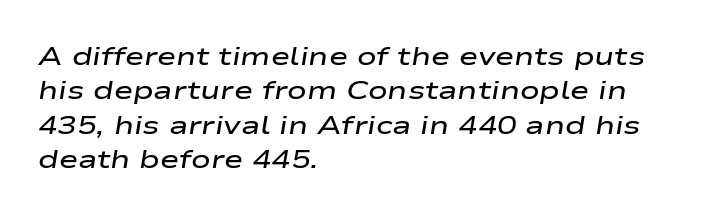
The image shows 26 px text type, italic (leaning right); set left-aligned, normal line spacing (1.32x), normal letter spacing, not underlined.
